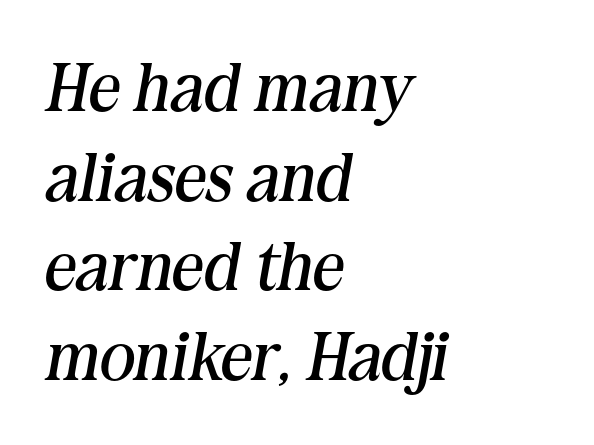
Q: Is the text bold? A: No.
Q: Is the text italic (slanted)? A: Yes, it leans right by about 10 degrees.
Q: Is the typeface a serif or a sans-serif typeface? A: Serif.
Q: Is the text underlined? A: No.
Q: How is the paragraph aligned? A: Left-aligned.
Q: Is the spacing between letters normal or unusually wide? A: Normal.
Q: Is the spacing between lines tight, normal or loose? A: Normal.
Q: Width (condensed, normal, or wide)? A: Normal.
Q: Stroke contrast? A: Medium.
Q: x-height? A: Medium.
Q: Monospaced? A: No.
